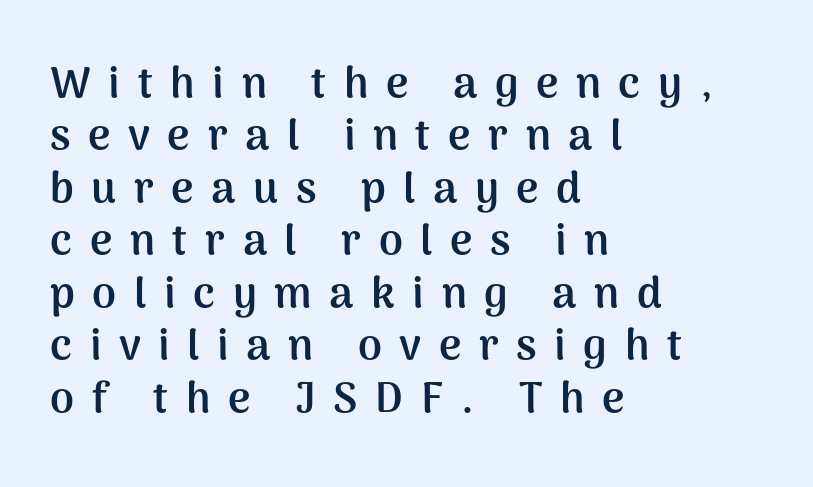
{"serif": "no", "italic": "no", "bold": "yes", "weight": "semibold", "width": "normal", "stroke_contrast": "medium", "x_height": "medium", "monospaced": "no", "underline": "no", "align": "left", "line_spacing_ratio": 1.22, "letter_spacing": "wide", "letter_spacing_em": 0.41, "glyph_px": 43}
